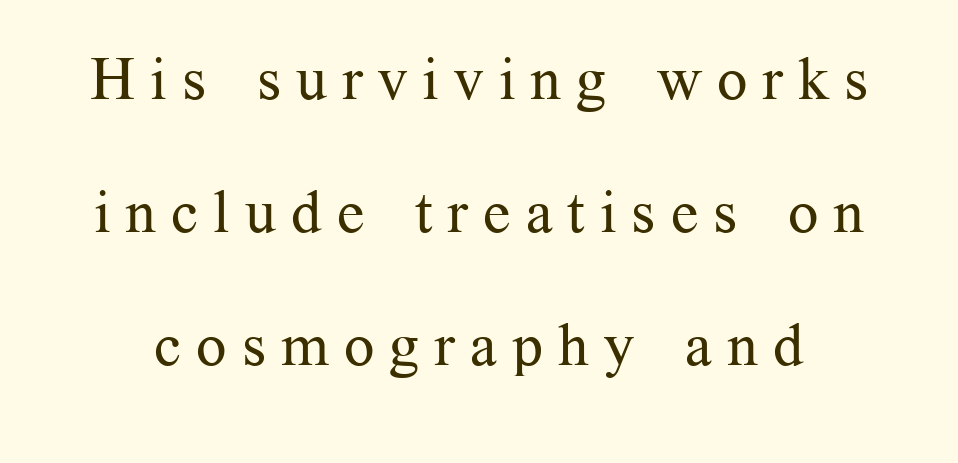
No chunkiness to these letters — they're not bold. Horizontal bands of white between lines are thick stripes. Check under the words: just untouched page. The axis of the letterforms is exactly vertical. You can tell from the footed stems that serif type was used. Do the characters align in a grid? No, the font is proportional.
